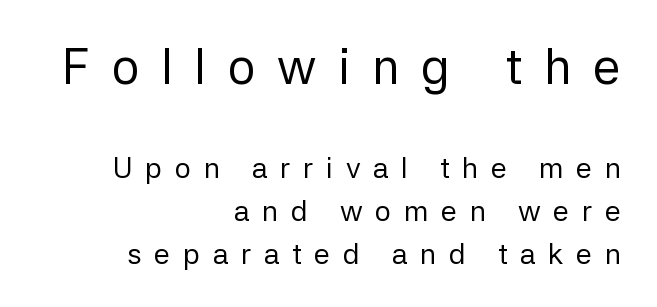
Note: no serifs on the glyphs. Does the lettering tilt? It doesn't — this is upright. This rendering features lettering with no underline. The setting favours the right margin, as signatures and pull-quotes sometimes do.
